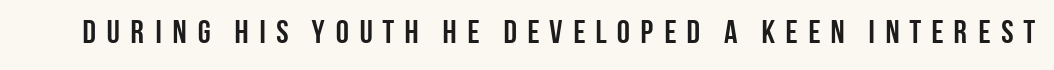
{"serif": "no", "italic": "no", "bold": "yes", "weight": "semibold", "width": "condensed", "stroke_contrast": "low", "x_height": "large", "monospaced": "no", "underline": "no", "letter_spacing": "wide", "letter_spacing_em": 0.24, "glyph_px": 33}
